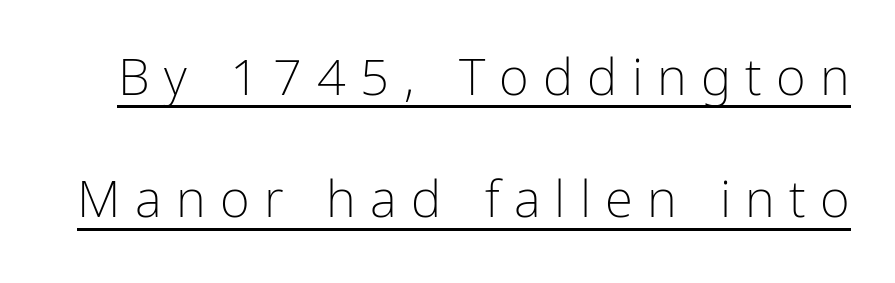
The image shows 51 px light, condensed sans-serif type, upright; set loose line spacing (2.4x), unusually wide letter spacing (+0.28 em), underlined; low stroke contrast and a medium x-height.
